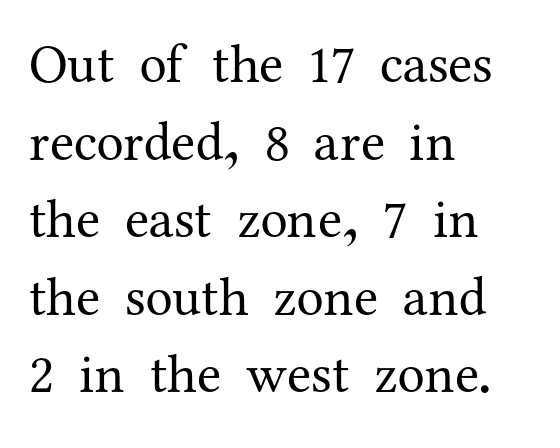
Q: Is the text bold? A: No.
Q: Is the text italic (slanted)? A: No, it is upright.
Q: Is the typeface a serif or a sans-serif typeface? A: Serif.
Q: Is the text underlined? A: No.
Q: How is the paragraph aligned? A: Left-aligned.
Q: Is the spacing between letters normal or unusually wide? A: Normal.
Q: Is the spacing between lines tight, normal or loose? A: Normal.
Q: Width (condensed, normal, or wide)? A: Normal.
Q: Stroke contrast? A: Medium.
Q: x-height? A: Medium.
Q: Monospaced? A: No.
